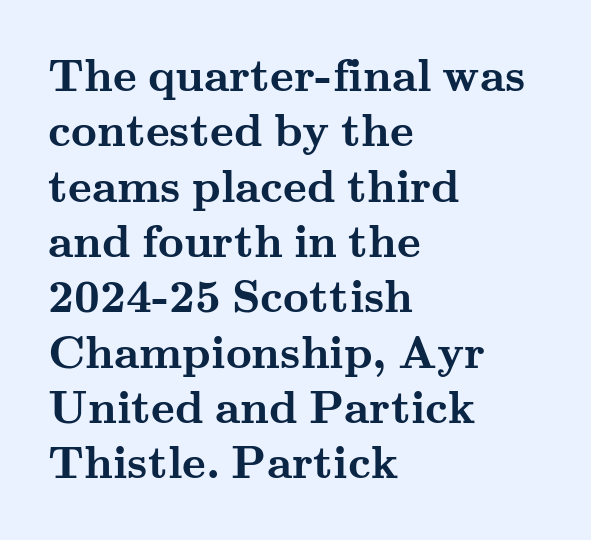
Q: Is the text bold? A: Yes.
Q: Is the text italic (slanted)? A: No, it is upright.
Q: Is the typeface a serif or a sans-serif typeface? A: Serif.
Q: Is the text underlined? A: No.
Q: How is the paragraph aligned? A: Left-aligned.
Q: Is the spacing between letters normal or unusually wide? A: Normal.
Q: Width (condensed, normal, or wide)? A: Wide.
Q: Stroke contrast? A: Medium.
Q: x-height? A: Small.
Q: Monospaced? A: No.
